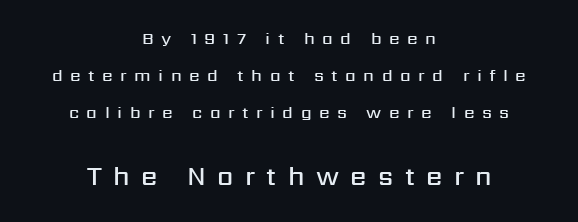
{"italic": "no", "bold": "semi", "underline": "no", "align": "center", "line_spacing": "loose", "line_spacing_ratio": 2.17, "letter_spacing": "wide", "letter_spacing_em": 0.44, "larger_block": "second", "size_ratio": 1.53, "glyph_px": 26}
